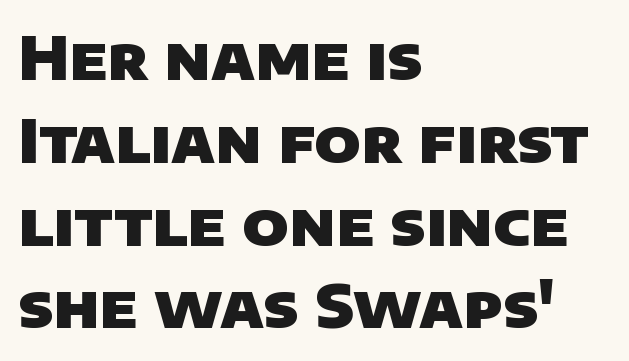
The image shows 60 px heavy sans-serif type; set left-aligned, normal line spacing (1.38x), normal letter spacing, not underlined; low stroke contrast and a large x-height.
